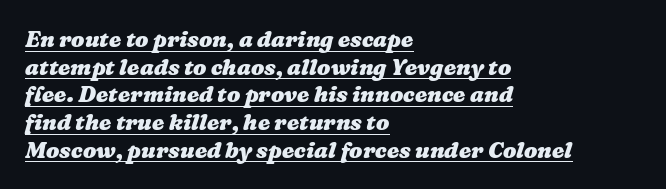
Q: Is the text bold? A: Yes.
Q: Is the text underlined? A: Yes.
Q: How is the paragraph aligned? A: Left-aligned.
Q: Is the spacing between letters normal or unusually wide? A: Normal.
Q: Is the spacing between lines tight, normal or loose? A: Normal.
